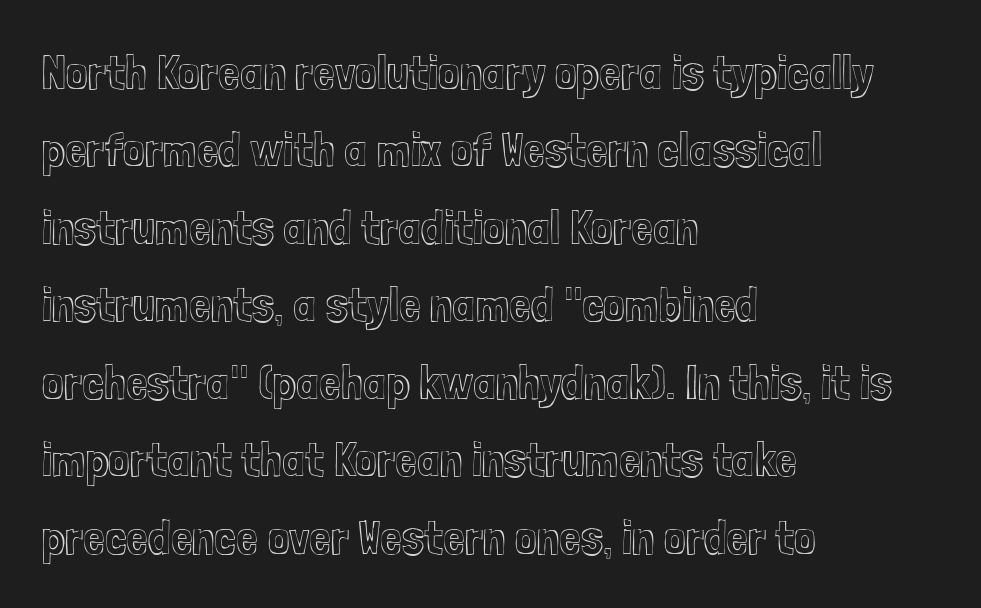
Compared with a centered layout, this one pins lines to the left instead. Each word holds together tightly as a unit, with standard inter-letter gaps. Italic? Not at all — the glyphs are vertical. Lines of text with bare space underneath.
